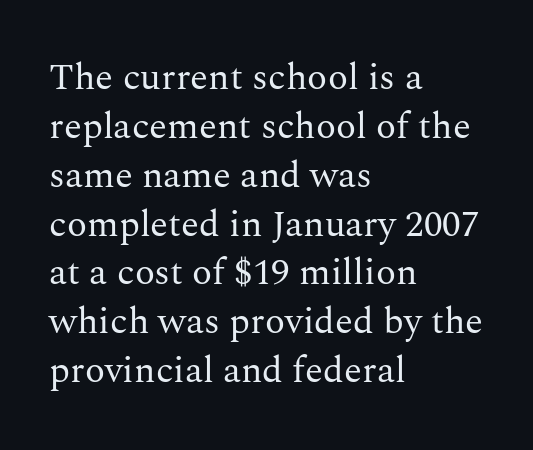
{"serif": "yes", "italic": "no", "bold": "no", "weight": "regular", "width": "normal", "stroke_contrast": "medium", "x_height": "medium", "monospaced": "no", "underline": "no", "align": "left", "line_spacing": "normal", "line_spacing_ratio": 1.32, "letter_spacing": "normal", "letter_spacing_em": 0.0, "glyph_px": 37}
